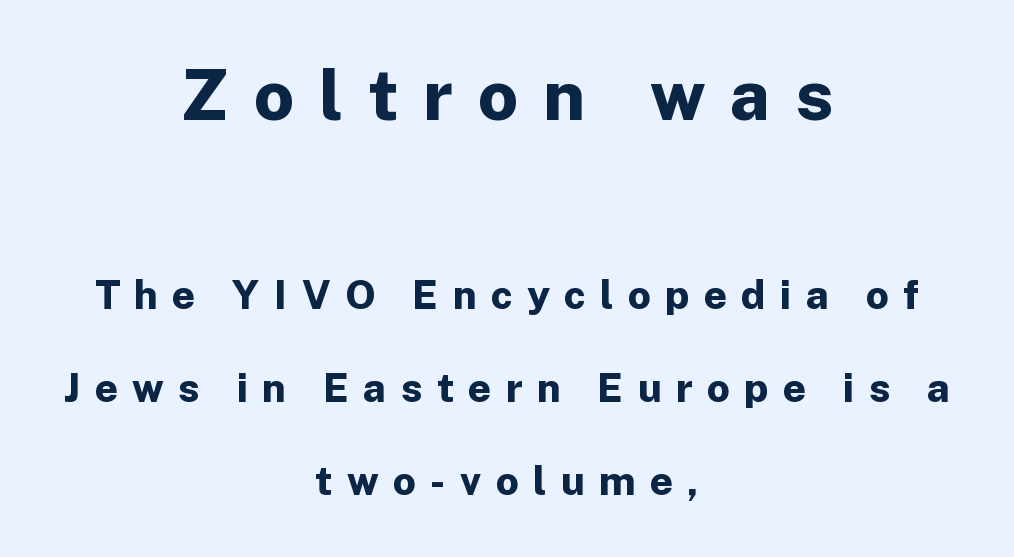
{"serif": "no", "italic": "no", "bold": "yes", "weight": "bold", "width": "normal", "stroke_contrast": "low", "x_height": "medium", "monospaced": "no", "underline": "no", "align": "center", "line_spacing": "loose", "line_spacing_ratio": 2.32, "letter_spacing": "wide", "letter_spacing_em": 0.36, "larger_block": "first", "size_ratio": 1.75, "glyph_px": 70}
